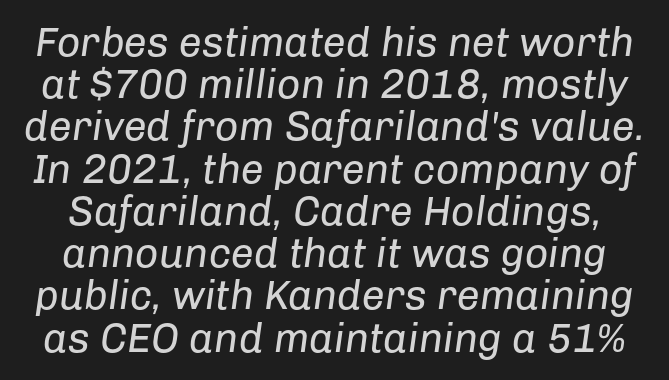
Q: Is the text bold? A: No.
Q: Is the text italic (slanted)? A: Yes, it leans right by about 8 degrees.
Q: Is the text underlined? A: No.
Q: Is the spacing between letters normal or unusually wide? A: Normal.
Q: Is the spacing between lines tight, normal or loose? A: Tight.
Q: Width (condensed, normal, or wide)? A: Normal.
Q: Stroke contrast? A: Low.
Q: x-height? A: Medium.
Q: Monospaced? A: No.
